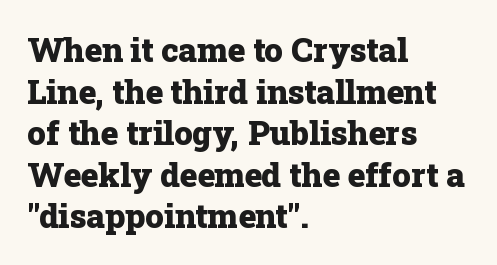
The image shows 33 px heavy serif type, upright; set left-aligned, normal line spacing (1.26x), normal letter spacing, not underlined; low stroke contrast and a medium x-height.
